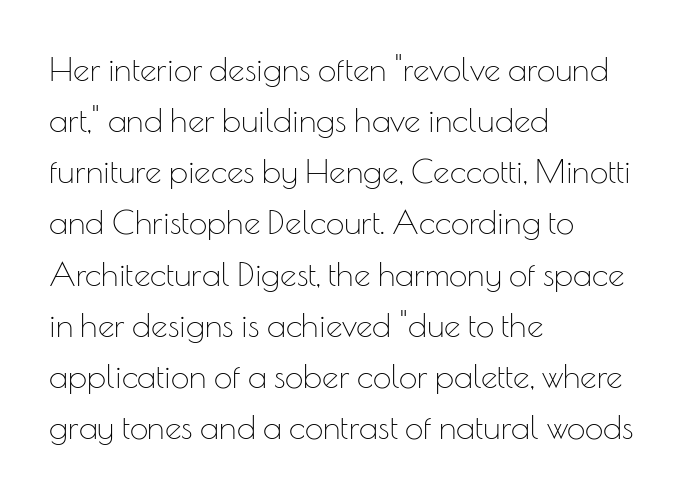
The image shows 33 px thin sans-serif type, upright; set left-aligned, normal line spacing (1.55x), normal letter spacing, not underlined; low stroke contrast and a small x-height.
